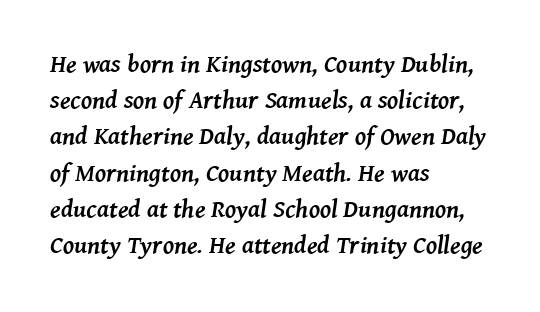
Q: Is the text bold? A: Yes.
Q: Is the text italic (slanted)? A: Yes, it leans right by about 8 degrees.
Q: Is the text underlined? A: No.
Q: How is the paragraph aligned? A: Left-aligned.
Q: Is the spacing between letters normal or unusually wide? A: Normal.
Q: Is the spacing between lines tight, normal or loose? A: Normal.
